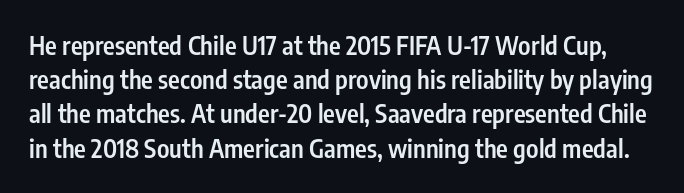
Q: Is the text bold? A: Semi-bold.
Q: Is the text italic (slanted)? A: No, it is upright.
Q: Is the text underlined? A: No.
Q: Is the spacing between letters normal or unusually wide? A: Normal.
Q: Is the spacing between lines tight, normal or loose? A: Normal.
